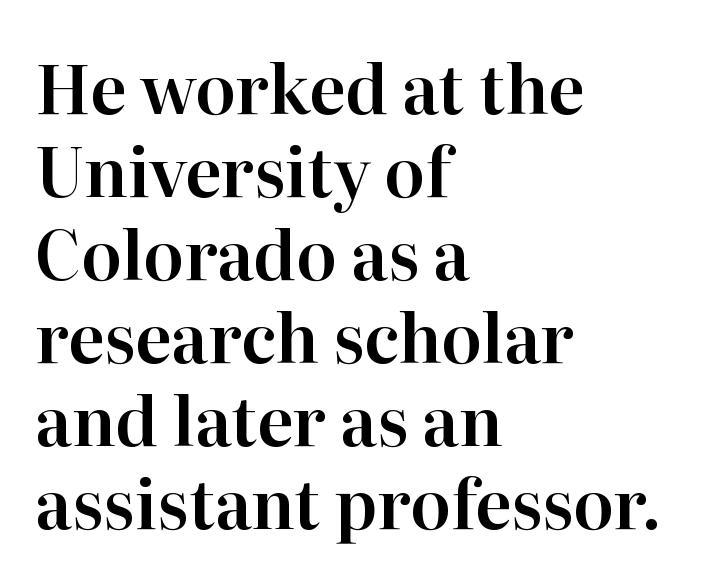
{"serif": "yes", "italic": "no", "width": "normal", "stroke_contrast": "high", "x_height": "medium", "monospaced": "no", "underline": "no", "align": "left", "line_spacing_ratio": 1.24, "letter_spacing": "normal", "letter_spacing_em": 0.0, "glyph_px": 67}
